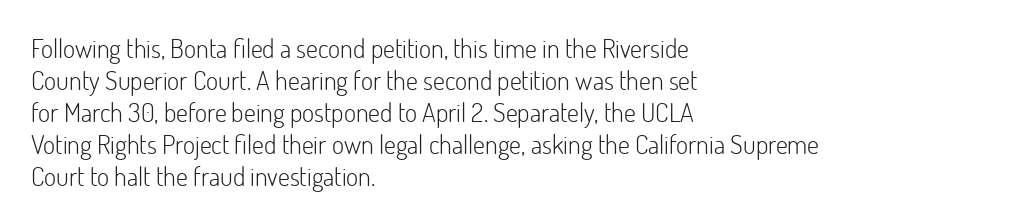
The image shows 26 px text type, upright; set left-aligned, line spacing 1.23x, normal letter spacing, not underlined.
